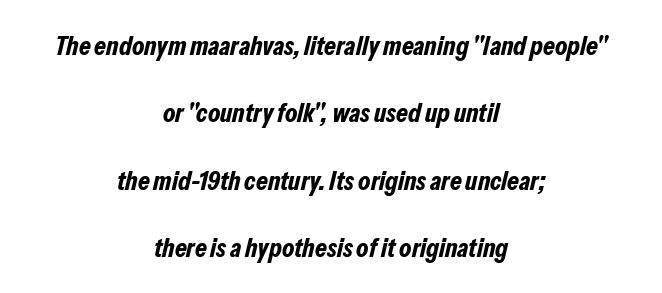
Tall strokes in this sample are angled rather than plumb. The letters sit at their default tracking, neither squeezed nor spread. Every letter is thick-stroked: bold, no question. In terms of leading, this rendering errs on the spacious side. The foot of each line stays bare and open.
